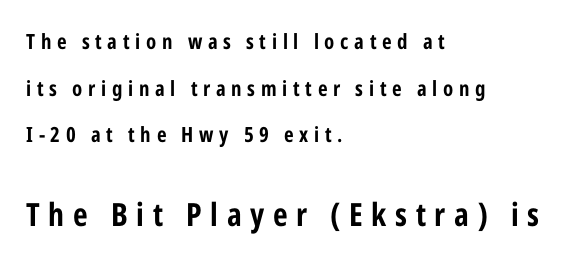
Q: Is the text bold? A: Yes.
Q: Is the text italic (slanted)? A: No, it is upright.
Q: Is the typeface a serif or a sans-serif typeface? A: Sans-serif.
Q: Is the text underlined? A: No.
Q: How is the paragraph aligned? A: Left-aligned.
Q: Is the spacing between letters normal or unusually wide? A: Unusually wide.
Q: Is the spacing between lines tight, normal or loose? A: Loose.
Q: Which block of text is set in a larger size, the first (top) or the second (bottom)? A: The second (bottom) one.
Q: Width (condensed, normal, or wide)? A: Condensed.
Q: Stroke contrast? A: Low.
Q: x-height? A: Medium.
Q: Monospaced? A: No.
